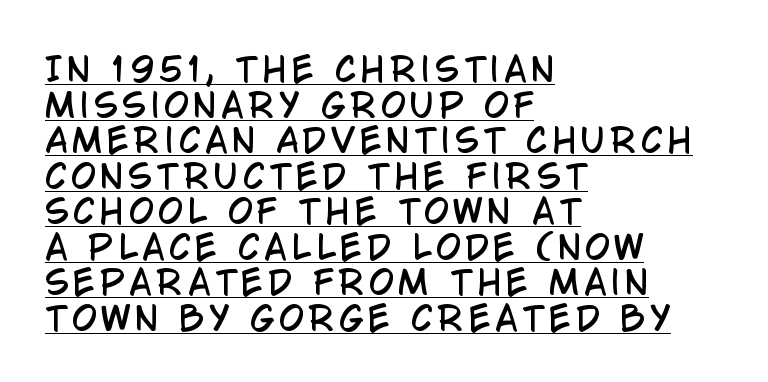
The image shows 32 px condensed sans-serif type, upright; set left-aligned, tight line spacing (1.11x), underlined; low stroke contrast and a large x-height.
